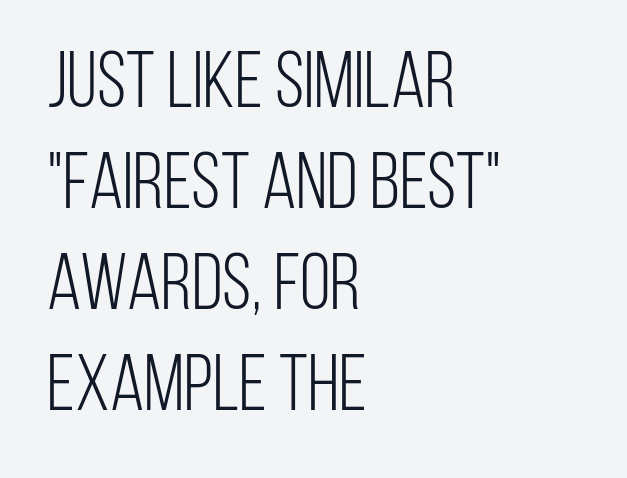
A typesetter would mark this as roman, not italic. Character widths vary here, with narrow letters taking less room than wide ones. Left-aligned paragraph, ragged on the right. Look at the bottom of the vertical strokes: they stop flat, with no serifs. Look at the tracking — it's just the regular setting, nothing added. The words here are not underlined.
